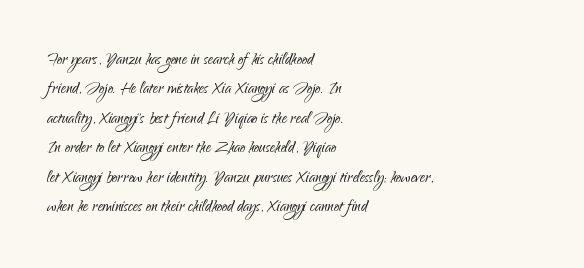
Q: Is the text bold? A: No.
Q: Is the text italic (slanted)? A: Yes.
Q: Is the text underlined? A: No.
Q: How is the paragraph aligned? A: Left-aligned.
Q: Is the spacing between letters normal or unusually wide? A: Normal.
Q: Is the spacing between lines tight, normal or loose? A: Normal.
